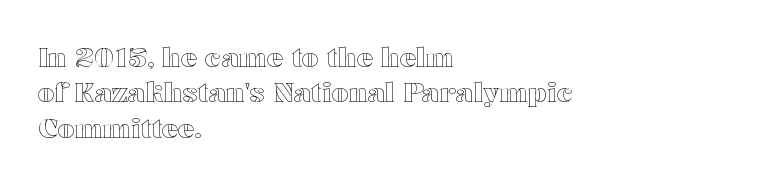
The image shows 27 px text type, upright; set left-aligned, normal line spacing (1.31x), normal letter spacing, not underlined.
